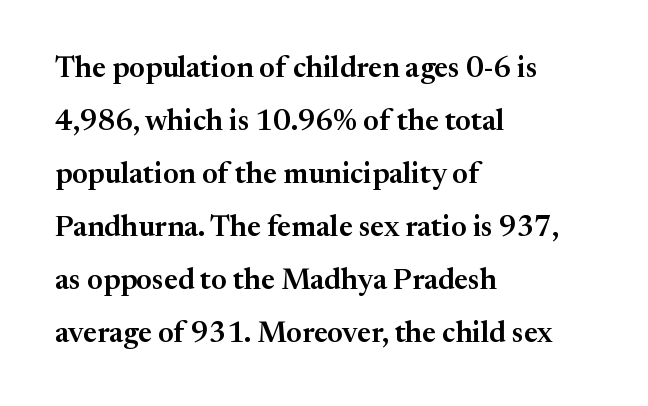
The image shows 29 px serif type, upright; set left-aligned, line spacing 1.83x, normal letter spacing, not underlined; medium stroke contrast and a medium x-height.
